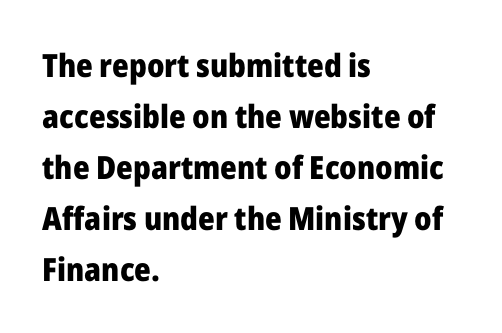
Q: Is the text bold? A: Yes.
Q: Is the text italic (slanted)? A: No, it is upright.
Q: Is the typeface a serif or a sans-serif typeface? A: Sans-serif.
Q: Is the text underlined? A: No.
Q: How is the paragraph aligned? A: Left-aligned.
Q: Is the spacing between letters normal or unusually wide? A: Normal.
Q: Is the spacing between lines tight, normal or loose? A: Normal.
Q: Width (condensed, normal, or wide)? A: Normal.
Q: Stroke contrast? A: Low.
Q: x-height? A: Medium.
Q: Monospaced? A: No.
